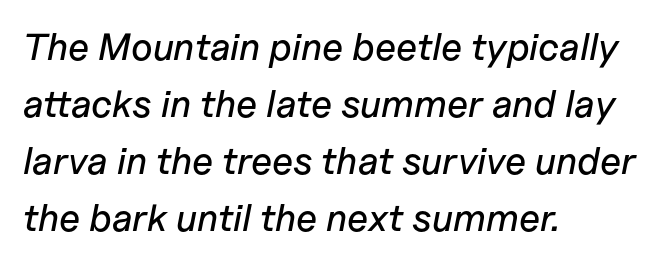
{"italic": "yes", "lean": "right", "slant_degrees": 11, "width": "normal", "stroke_contrast": "low", "x_height": "medium", "monospaced": "no", "underline": "no", "align": "left", "line_spacing": "normal", "line_spacing_ratio": 1.5, "letter_spacing": "normal", "letter_spacing_em": 0.0, "glyph_px": 38}
